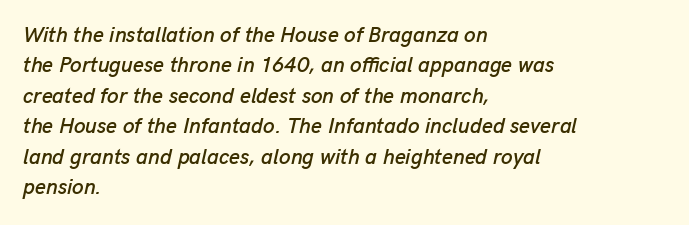
{"italic": "yes", "lean": "right", "slant_degrees": 13, "underline": "no", "align": "left", "line_spacing": "normal", "line_spacing_ratio": 1.45, "letter_spacing": "normal", "letter_spacing_em": 0.0, "glyph_px": 21}
